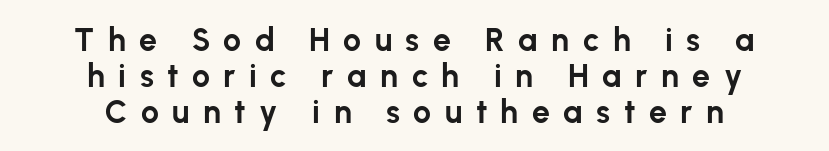
{"serif": "no", "italic": "no", "bold": "yes", "weight": "bold", "width": "normal", "stroke_contrast": "low", "x_height": "medium", "monospaced": "no", "underline": "no", "align": "center", "line_spacing": "tight", "line_spacing_ratio": 1.12, "letter_spacing": "wide", "letter_spacing_em": 0.42, "glyph_px": 32}
